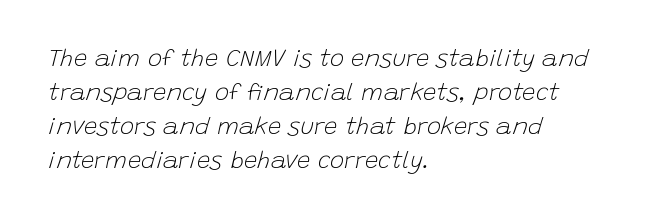
The horizontal fit of the characters is conventional and even. Short and long lines alike share a common starting point at left. Clear beneath every line of the passage. The rendering applies a slant to the glyphs.
